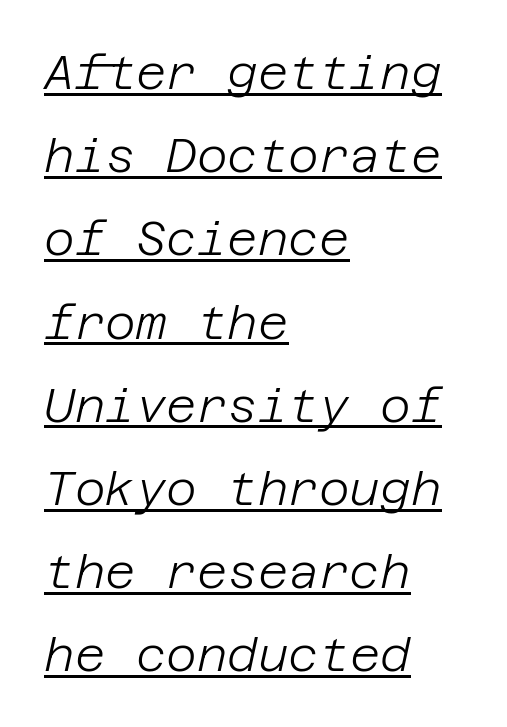
This rendering uses left alignment, leaving the right contour irregular. Quick note: underline on. These glyphs show unthickened strokes, regular width or finer. Standard letterfit; no display-style spreading of the glyphs. Slant detected: the letters are inclined.
